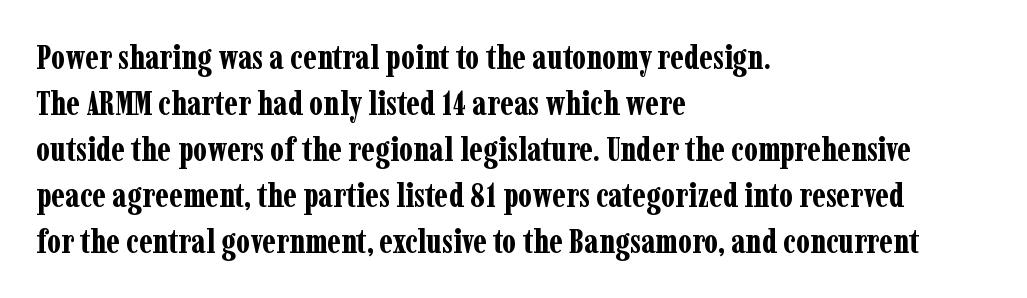
Q: Is the text bold? A: Yes.
Q: Is the text italic (slanted)? A: No, it is upright.
Q: Is the typeface a serif or a sans-serif typeface? A: Serif.
Q: Is the text underlined? A: No.
Q: How is the paragraph aligned? A: Left-aligned.
Q: Is the spacing between letters normal or unusually wide? A: Normal.
Q: Is the spacing between lines tight, normal or loose? A: Normal.
Q: Width (condensed, normal, or wide)? A: Condensed.
Q: Stroke contrast? A: Low.
Q: x-height? A: Medium.
Q: Monospaced? A: No.
